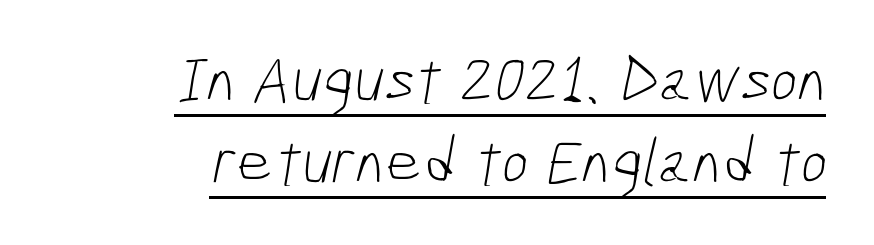
The image shows 65 px light, condensed sans-serif type; set right-aligned, normal line spacing (1.26x), normal letter spacing, underlined; low stroke contrast and a medium x-height.
